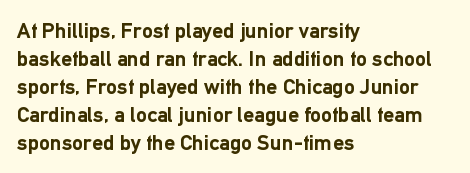
The image shows 22 px bold type, upright; set left-aligned, normal line spacing (1.27x), normal letter spacing, not underlined.
